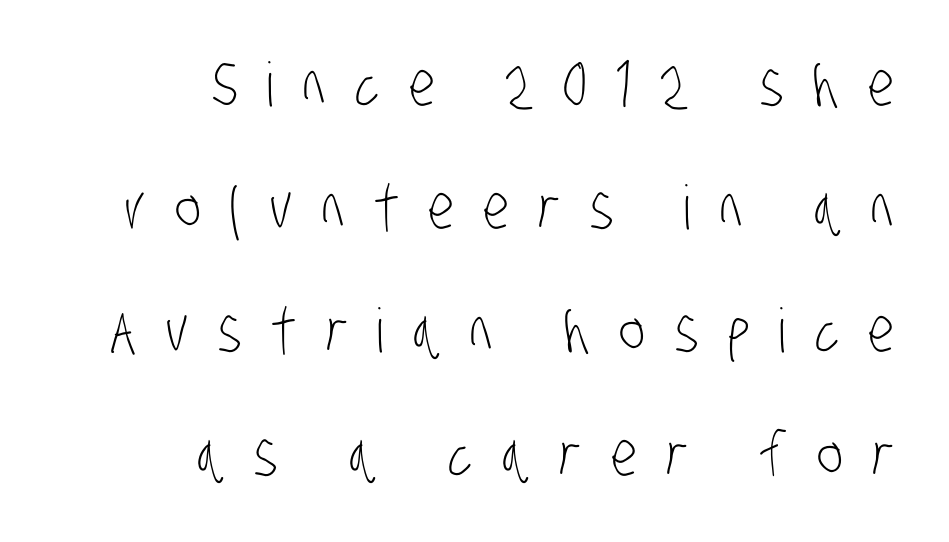
The image shows 61 px light, condensed sans-serif type; set right-aligned, loose line spacing (2.02x), unusually wide letter spacing (+0.48 em), not underlined; low stroke contrast and a large x-height.
